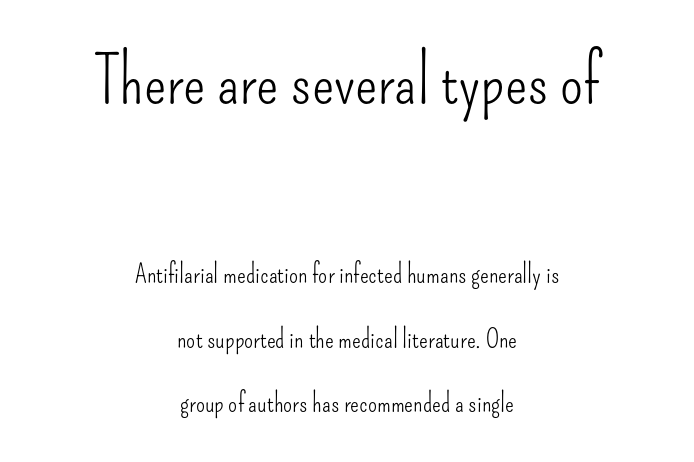
The image shows 66 px light, condensed sans-serif type, upright; set centered, loose line spacing (2.48x), normal letter spacing, not underlined; the first (top) block is 2.54x larger; low stroke contrast and a small x-height.
